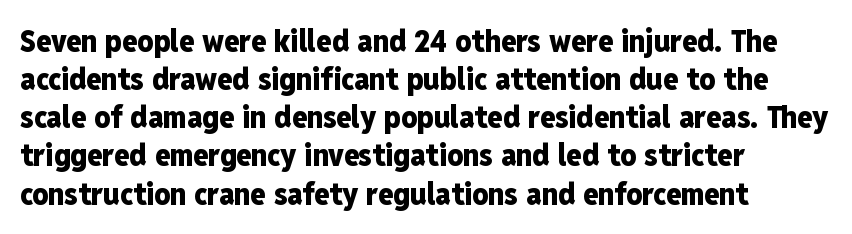
The image shows 31 px heavy, condensed sans-serif type, upright; set left-aligned, line spacing 1.23x, normal letter spacing, not underlined; low stroke contrast and a medium x-height.
